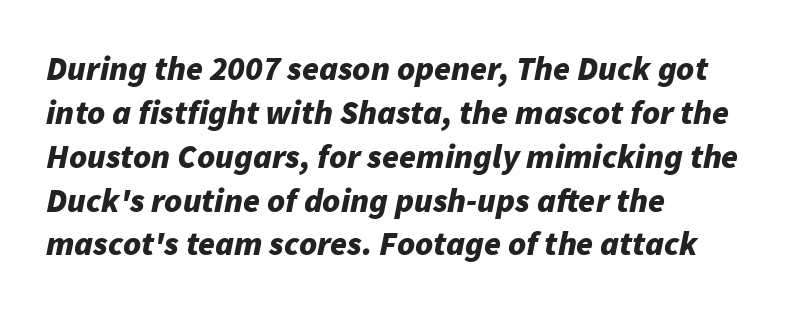
The image shows 34 px bold type, italic (leaning right); set left-aligned, normal line spacing (1.29x), normal letter spacing, not underlined; low stroke contrast and a medium x-height.
